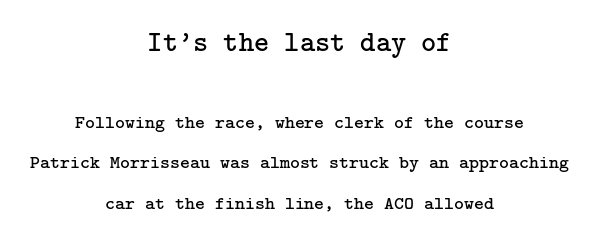
Q: Is the text bold? A: No.
Q: Is the text italic (slanted)? A: No, it is upright.
Q: Is the typeface a serif or a sans-serif typeface? A: Serif.
Q: Is the text underlined? A: No.
Q: How is the paragraph aligned? A: Centered.
Q: Is the spacing between letters normal or unusually wide? A: Normal.
Q: Is the spacing between lines tight, normal or loose? A: Loose.
Q: Which block of text is set in a larger size, the first (top) or the second (bottom)? A: The first (top) one.
Q: Width (condensed, normal, or wide)? A: Normal.
Q: Stroke contrast? A: Low.
Q: x-height? A: Medium.
